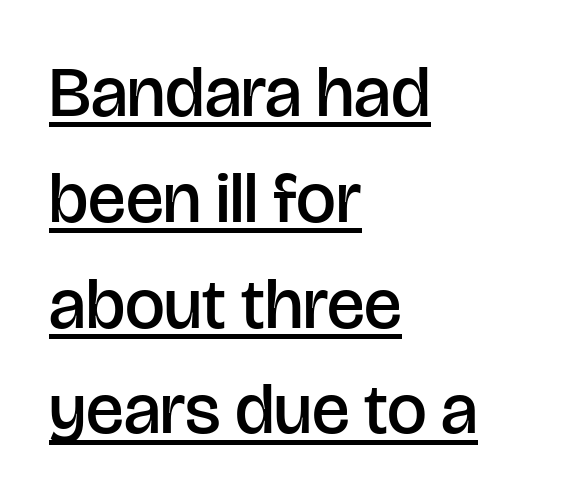
The image shows 71 px semibold sans-serif type, upright; set left-aligned, normal line spacing (1.49x), normal letter spacing, underlined; low stroke contrast and a large x-height.
